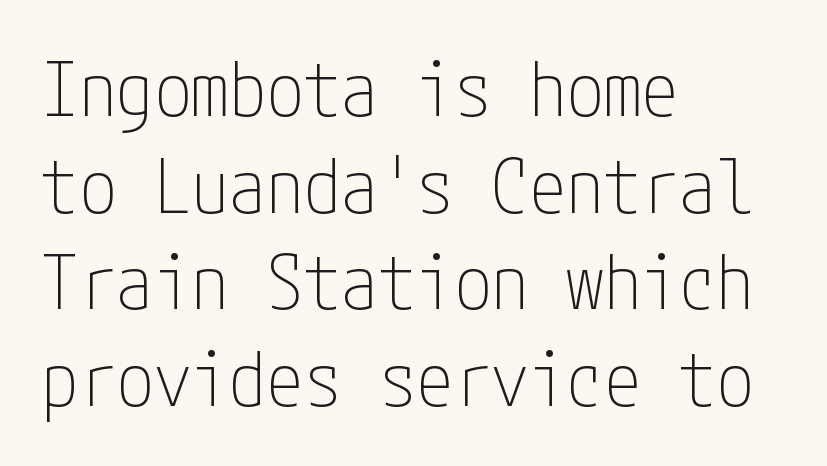
{"serif": "no", "italic": "no", "bold": "no", "weight": "thin", "width": "condensed", "stroke_contrast": "low", "x_height": "medium", "underline": "no", "align": "left", "line_spacing": "normal", "line_spacing_ratio": 1.29, "letter_spacing": "normal", "letter_spacing_em": 0.0, "glyph_px": 75}
